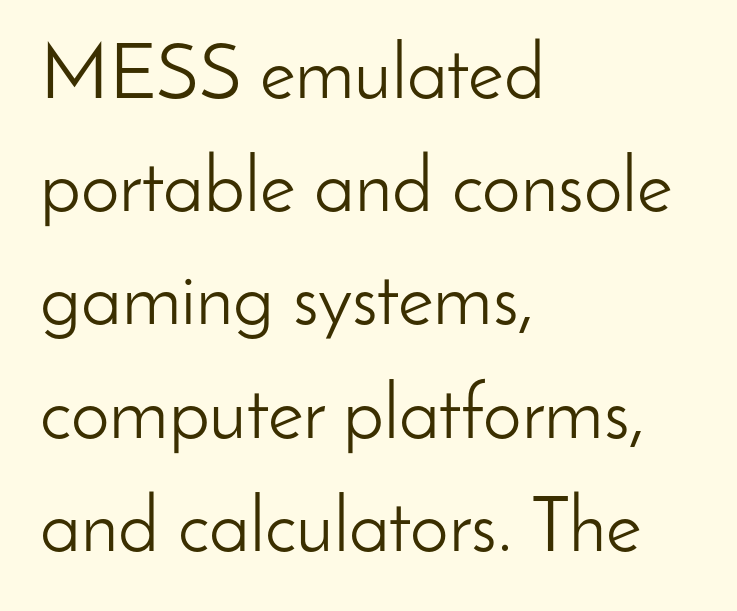
The rendering uses natural spacing where letterforms have individual widths. A classic flush-left, rag-right setting is used for this passage. Ascenders rise straight up at ninety degrees. What kind of face is this? One without serifs — a sans.
